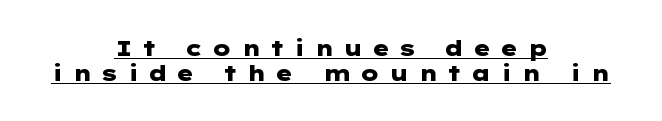
The type is letterspaced generously, with wide tracking. Stroke thickness is high; the sample reads as a true bold. One-word summary of the alignment: center. Decoration check: the copy is underlined. The designer dialed line spacing down below the default. The font's upright variant was chosen for this text.
